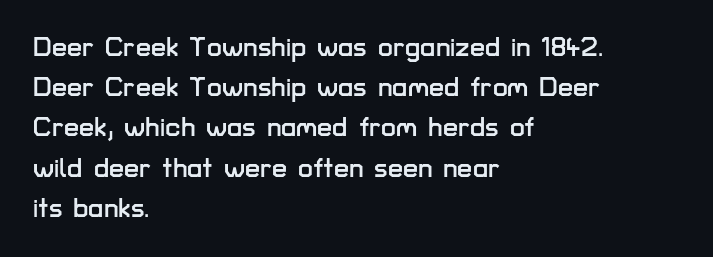
{"italic": "no", "underline": "no", "align": "left", "line_spacing": "normal", "line_spacing_ratio": 1.49, "letter_spacing": "normal", "letter_spacing_em": 0.0, "glyph_px": 27}
